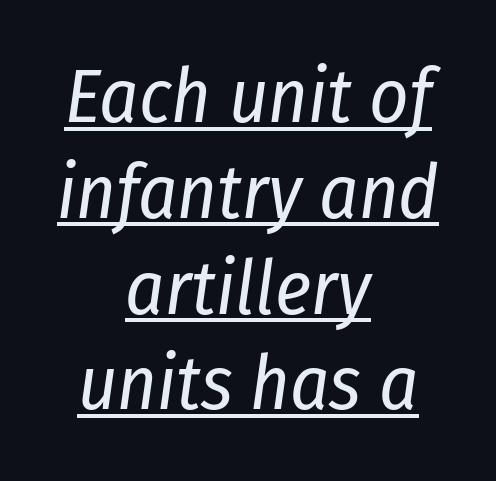
{"italic": "yes", "lean": "right", "slant_degrees": 8, "bold": "no", "weight": "regular", "width": "condensed", "stroke_contrast": "low", "x_height": "medium", "monospaced": "no", "underline": "yes", "align": "center", "line_spacing": "normal", "line_spacing_ratio": 1.26, "letter_spacing": "normal", "letter_spacing_em": 0.0, "glyph_px": 76}
